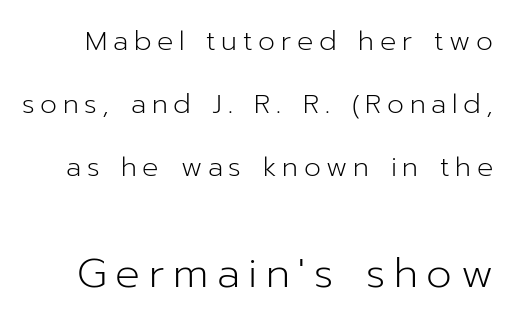
{"serif": "no", "italic": "no", "bold": "no", "weight": "light", "width": "normal", "stroke_contrast": "low", "x_height": "medium", "monospaced": "no", "underline": "no", "line_spacing": "loose", "line_spacing_ratio": 2.33, "letter_spacing": "wide", "letter_spacing_em": 0.21, "larger_block": "second", "size_ratio": 1.52, "glyph_px": 41}
